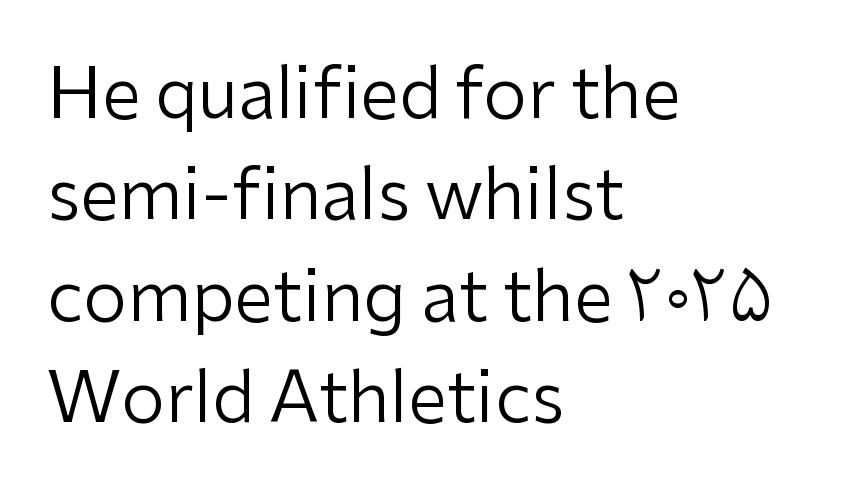
This sample is left-justified, so line endings fall wherever the words run out. Anything drawn beneath the words? Only blank space. Look at the bottom of the vertical strokes: they stop flat, with no serifs. Line spacing here is normal. Is the stroke heavy? The answer is a plain regular-or-lighter.
